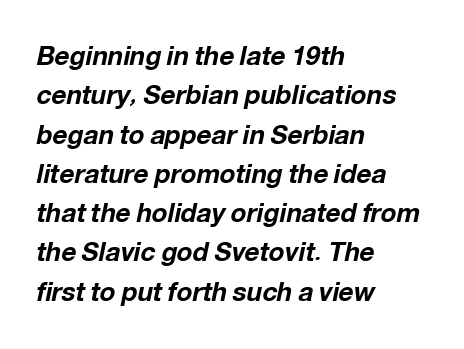
{"italic": "yes", "lean": "right", "slant_degrees": 12, "bold": "yes", "underline": "no", "align": "left", "line_spacing": "normal", "line_spacing_ratio": 1.51, "letter_spacing": "normal", "letter_spacing_em": 0.0, "glyph_px": 26}
